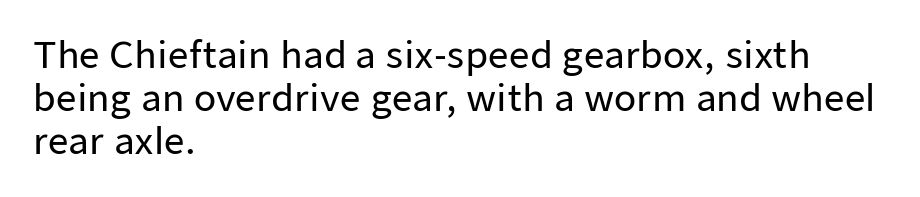
This is sans-serif lettering, the kind often seen on screens and signage. The letters advance in unequal steps, a hallmark of proportional type. The zone under the glyphs is completely vacant. Rendered with straight, roman letterforms. Layout note: lines flush left.
